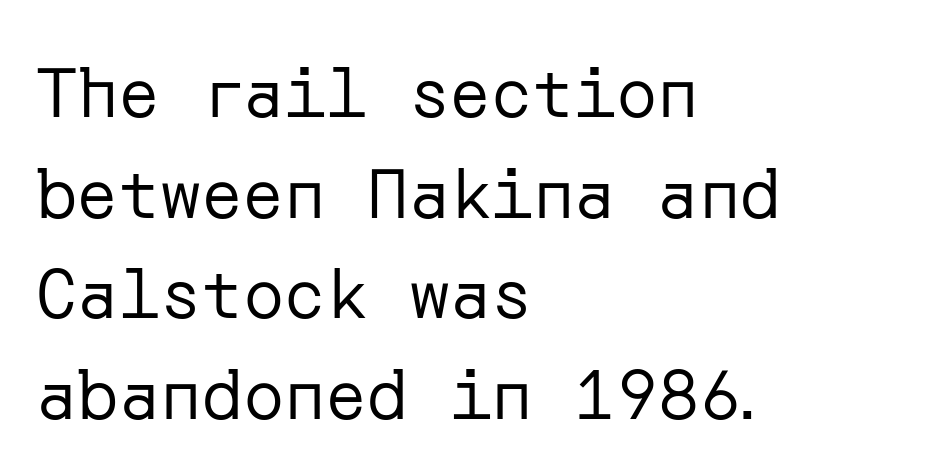
Q: Is the text bold? A: No.
Q: Is the text italic (slanted)? A: No, it is upright.
Q: Is the typeface a serif or a sans-serif typeface? A: Sans-serif.
Q: Is the text underlined? A: No.
Q: How is the paragraph aligned? A: Left-aligned.
Q: Is the spacing between letters normal or unusually wide? A: Normal.
Q: Is the spacing between lines tight, normal or loose? A: Normal.
Q: Width (condensed, normal, or wide)? A: Normal.
Q: Stroke contrast? A: Low.
Q: x-height? A: Medium.
